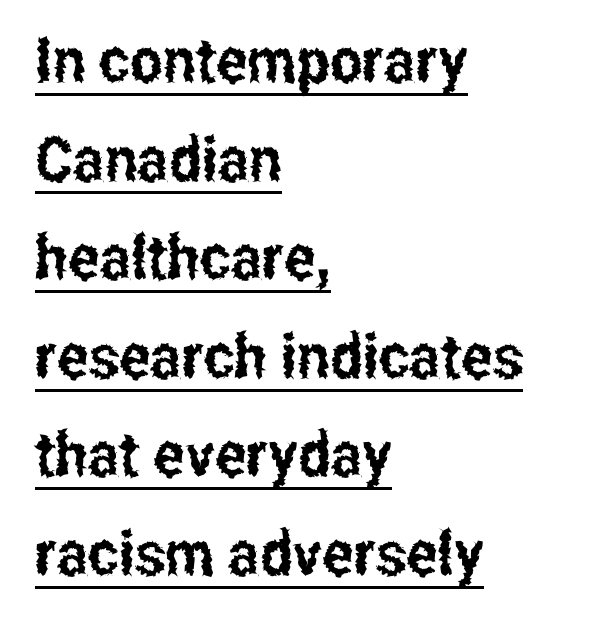
The image shows 62 px condensed sans-serif type, upright; set left-aligned, normal line spacing (1.59x), normal letter spacing, underlined; low stroke contrast and a medium x-height.
